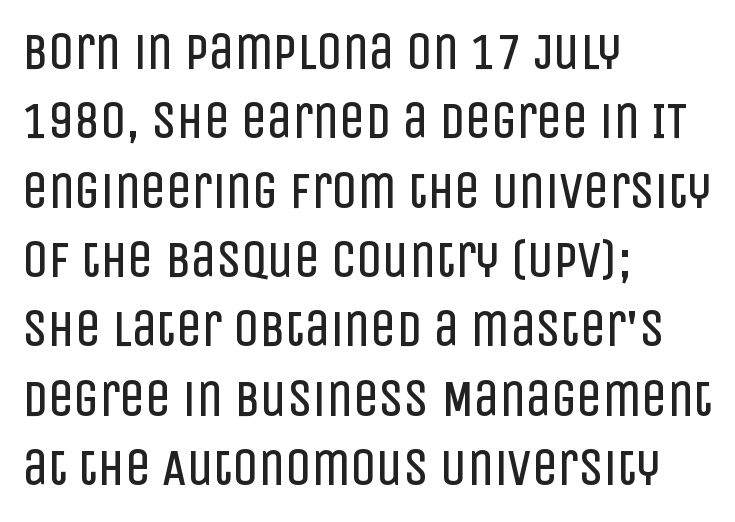
The weight tops out at a normal text grade. Nope, not italic — everything's standing straight. Students, observe: this is what conventionally led text looks like. This sample uses plain, unmodified letter spacing. Type style note: lacks serifs. Character widths vary here, with narrow letters taking less room than wide ones.
